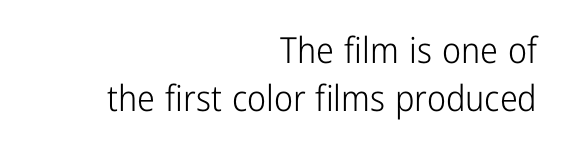
{"serif": "no", "italic": "no", "bold": "no", "weight": "light", "width": "condensed", "stroke_contrast": "low", "x_height": "medium", "monospaced": "no", "underline": "no", "align": "right", "line_spacing": "normal", "line_spacing_ratio": 1.34, "letter_spacing": "normal", "letter_spacing_em": 0.0, "glyph_px": 36}
